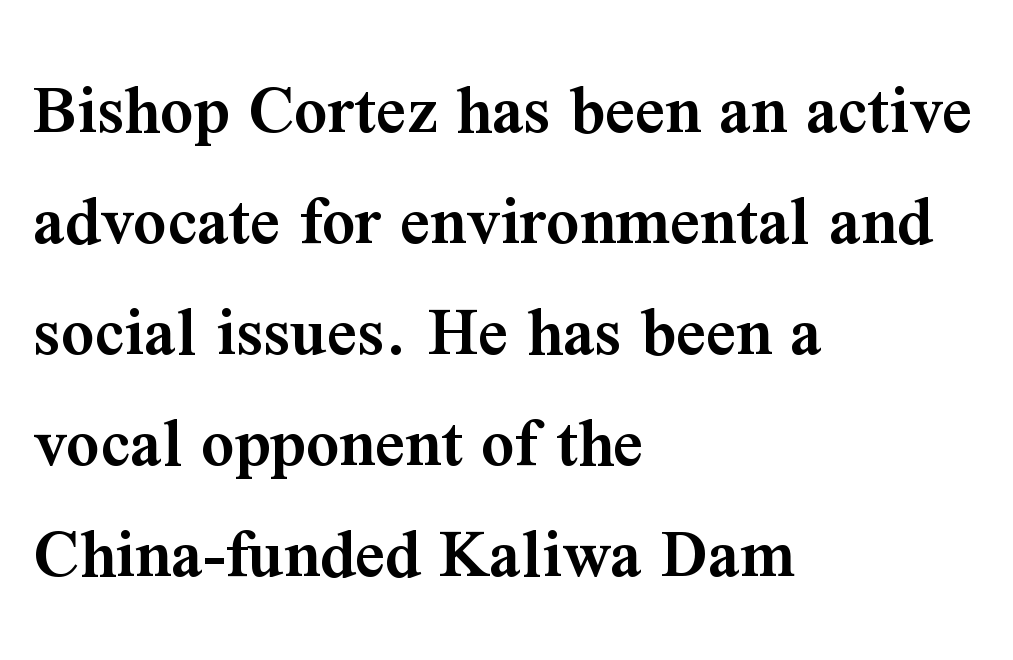
Q: Is the text bold? A: Semi-bold.
Q: Is the text italic (slanted)? A: No, it is upright.
Q: Is the typeface a serif or a sans-serif typeface? A: Serif.
Q: Is the text underlined? A: No.
Q: How is the paragraph aligned? A: Left-aligned.
Q: Is the spacing between letters normal or unusually wide? A: Normal.
Q: Is the spacing between lines tight, normal or loose? A: Normal.
Q: Width (condensed, normal, or wide)? A: Normal.
Q: Stroke contrast? A: Medium.
Q: x-height? A: Medium.
Q: Monospaced? A: No.
